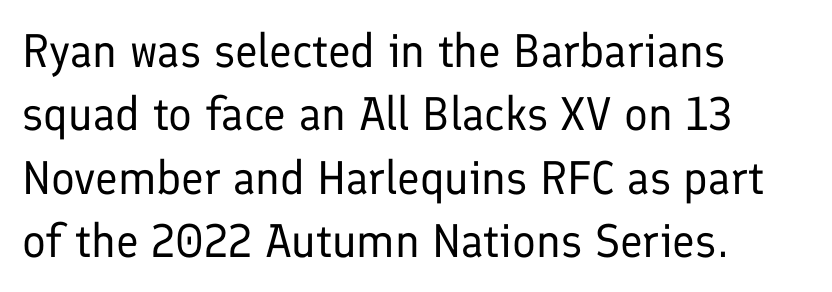
The image shows 47 px regular-weight sans-serif type, upright; set left-aligned, normal line spacing (1.35x), normal letter spacing, not underlined; low stroke contrast and a medium x-height.
